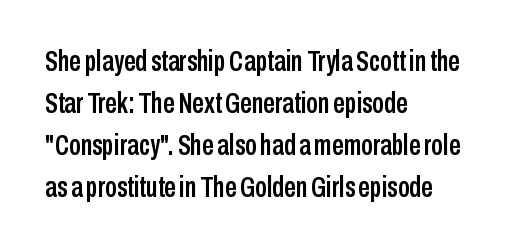
Leftover space on each line is placed entirely after the last word. The letters carry no serifs — their stems end cleanly without finishing strokes. Only glyphs here, with clear space below each row. The gaps between neighbouring characters are ordinary and unremarkable. These lines were composed using upright roman letters. Proportional: the letters do not fall into vertical columns.
